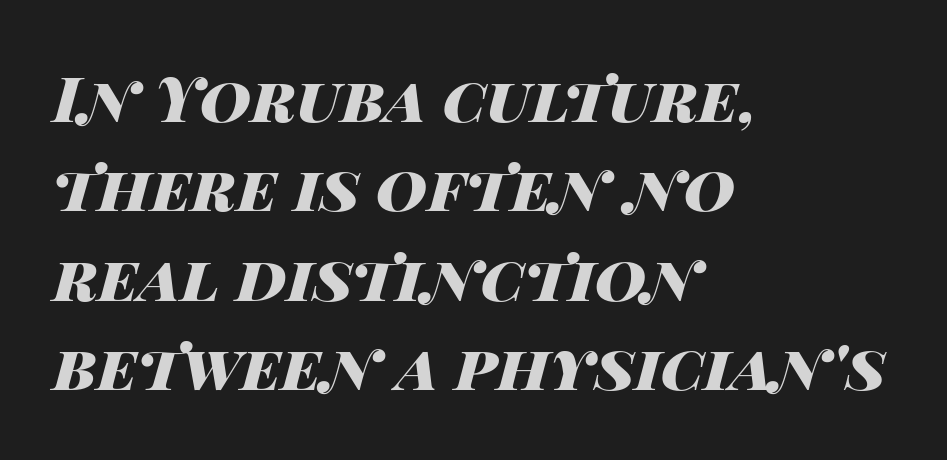
The image shows 63 px heavy, wide type, italic (leaning right); set left-aligned, normal line spacing (1.42x), normal letter spacing, not underlined; high stroke contrast and a large x-height.
